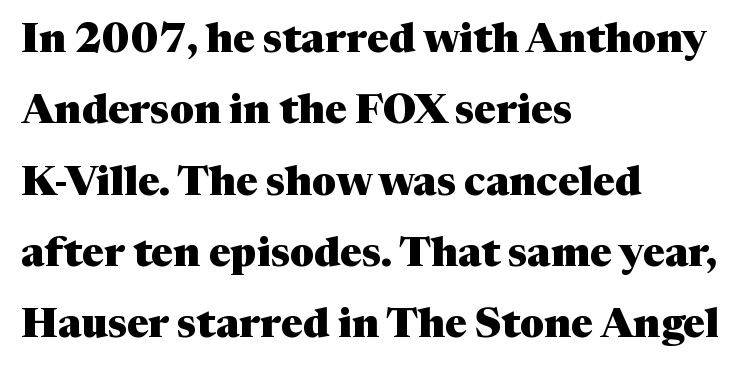
Q: Is the text bold? A: Yes.
Q: Is the text italic (slanted)? A: No, it is upright.
Q: Is the typeface a serif or a sans-serif typeface? A: Serif.
Q: Is the text underlined? A: No.
Q: How is the paragraph aligned? A: Left-aligned.
Q: Is the spacing between letters normal or unusually wide? A: Normal.
Q: Width (condensed, normal, or wide)? A: Normal.
Q: Stroke contrast? A: Medium.
Q: x-height? A: Medium.
Q: Monospaced? A: No.
